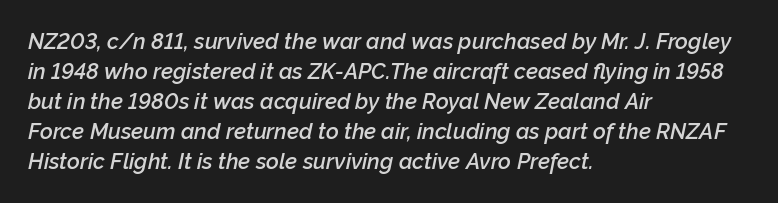
The image shows 22 px text type, italic (leaning right); set left-aligned, normal line spacing (1.36x), normal letter spacing, not underlined.
